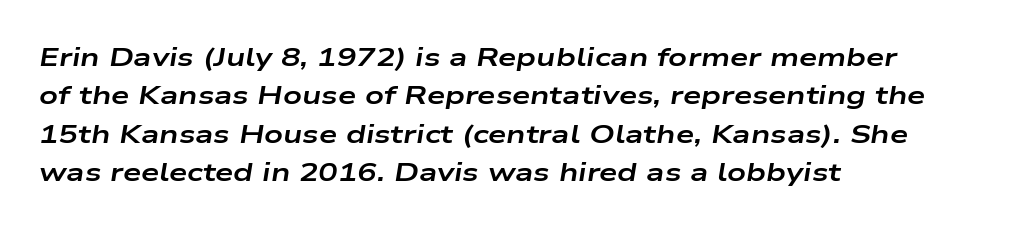
{"italic": "yes", "lean": "right", "slant_degrees": 9, "bold": "yes", "underline": "no", "align": "left", "line_spacing": "normal", "line_spacing_ratio": 1.48, "letter_spacing": "normal", "letter_spacing_em": 0.0, "glyph_px": 26}
